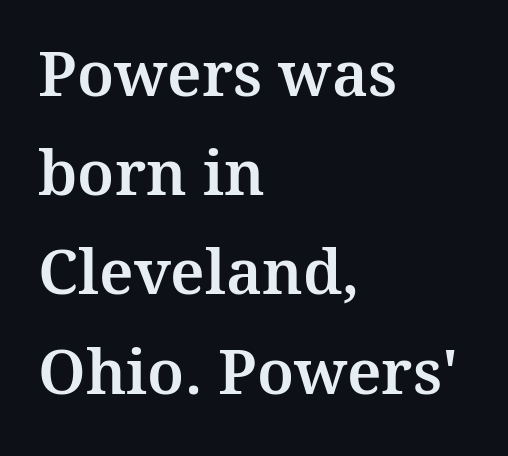
Q: Is the text italic (slanted)? A: No, it is upright.
Q: Is the typeface a serif or a sans-serif typeface? A: Serif.
Q: Is the text underlined? A: No.
Q: How is the paragraph aligned? A: Left-aligned.
Q: Is the spacing between letters normal or unusually wide? A: Normal.
Q: Is the spacing between lines tight, normal or loose? A: Normal.
Q: Width (condensed, normal, or wide)? A: Normal.
Q: Stroke contrast? A: Medium.
Q: x-height? A: Medium.
Q: Monospaced? A: No.
